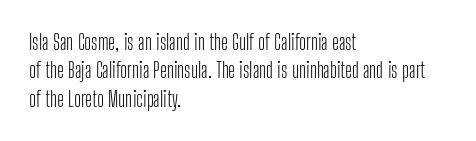
Evenly set lines give the paragraph a standard silhouette. Students, note that the glyphs here touch the page at normal intervals. In terms of posture, this sample is upright. Typeset ragged right — the left edge is the straight one.
